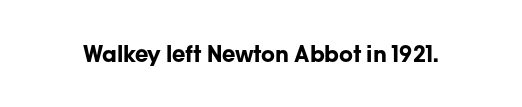
Q: Is the text bold? A: Yes.
Q: Is the text italic (slanted)? A: No, it is upright.
Q: Is the text underlined? A: No.
Q: Is the spacing between letters normal or unusually wide? A: Normal.
